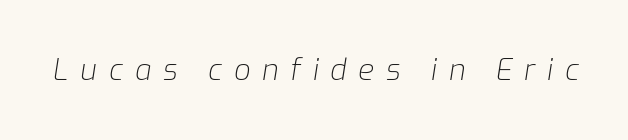
The image shows 29 px light type, italic (leaning right); set unusually wide letter spacing (+0.41 em), not underlined; low stroke contrast and a medium x-height.
